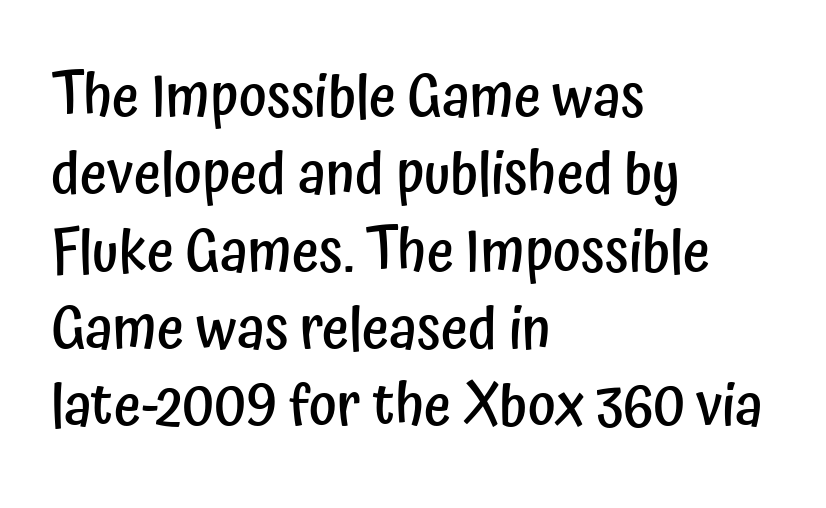
Q: Is the text bold? A: Semi-bold.
Q: Is the text italic (slanted)? A: No, it is upright.
Q: Is the typeface a serif or a sans-serif typeface? A: Sans-serif.
Q: Is the text underlined? A: No.
Q: How is the paragraph aligned? A: Left-aligned.
Q: Is the spacing between letters normal or unusually wide? A: Normal.
Q: Is the spacing between lines tight, normal or loose? A: Normal.
Q: Width (condensed, normal, or wide)? A: Condensed.
Q: Stroke contrast? A: Low.
Q: x-height? A: Medium.
Q: Monospaced? A: No.
